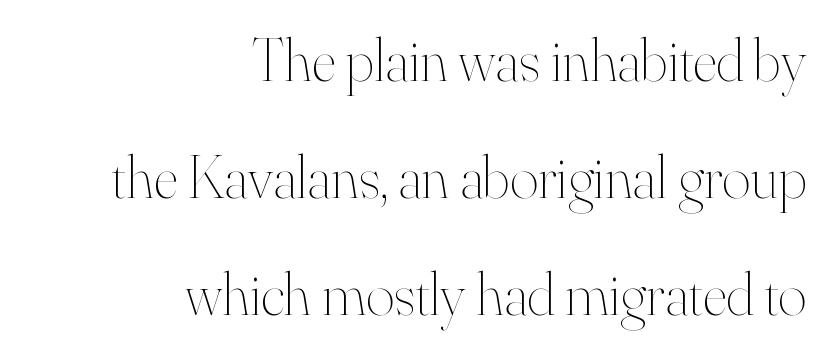
{"italic": "no", "bold": "no", "weight": "thin", "width": "normal", "stroke_contrast": "high", "x_height": "small", "monospaced": "no", "underline": "no", "align": "right", "line_spacing": "loose", "line_spacing_ratio": 1.92, "letter_spacing": "normal", "letter_spacing_em": 0.0, "glyph_px": 61}
